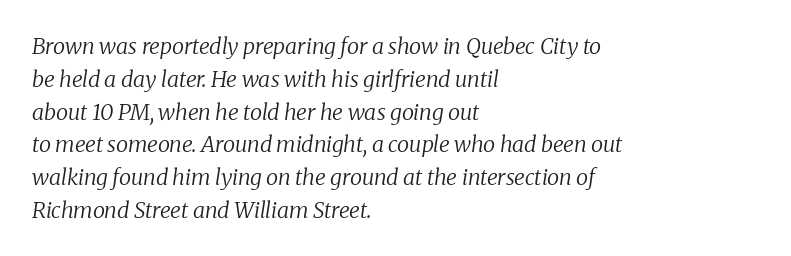
Q: Is the text bold? A: No.
Q: Is the text italic (slanted)? A: Yes, it leans right by about 8 degrees.
Q: Is the text underlined? A: No.
Q: How is the paragraph aligned? A: Left-aligned.
Q: Is the spacing between letters normal or unusually wide? A: Normal.
Q: Is the spacing between lines tight, normal or loose? A: Normal.
